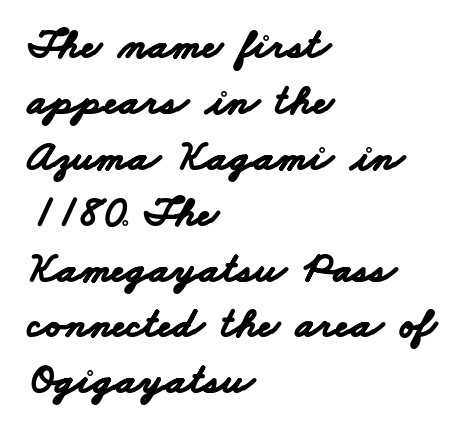
How are the letters spaced? Ordinarily, with no added tracking. The baseline area is clear. No feet cap the strokes, marking this as sans-serif type. Set as a true bold cut, around the 700 mark. The rendering anchors every line to the left-hand side.
